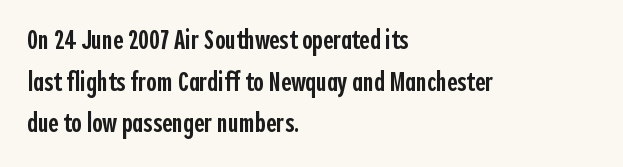
The passage shown is semibold, sitting just below true bold. The baseline area is clear. Caption: standard tracking, unaltered. Upright lettering throughout. Caption: multi-line text, flush left, ragged right. Each letter keeps its own natural width here, so spacing adapts to shape.
